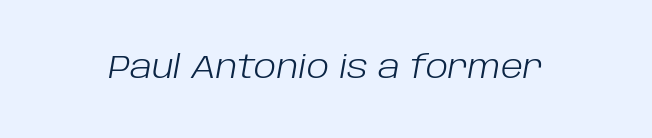
This sample has the flowing, uneven cadence of proportional lettering. Every character sits at an angle, as italics do. Ink coverage per letter is moderate at most. Only glyphs here, with clear space below each row.
